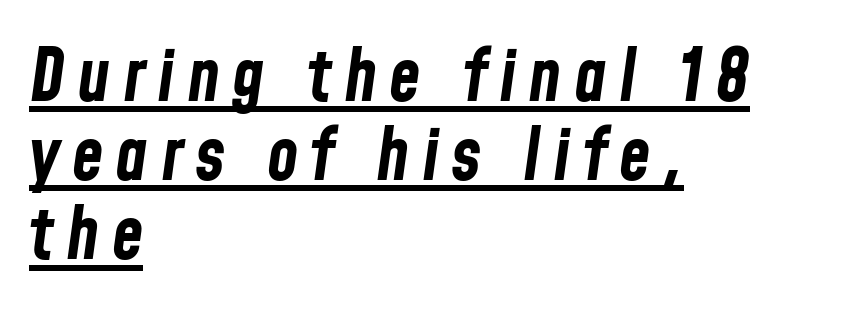
Q: Is the text bold? A: Yes.
Q: Is the text italic (slanted)? A: Yes, it leans right by about 8 degrees.
Q: Is the text underlined? A: Yes.
Q: How is the paragraph aligned? A: Left-aligned.
Q: Is the spacing between lines tight, normal or loose? A: Tight.
Q: Width (condensed, normal, or wide)? A: Condensed.
Q: Stroke contrast? A: Low.
Q: x-height? A: Medium.
Q: Monospaced? A: No.
